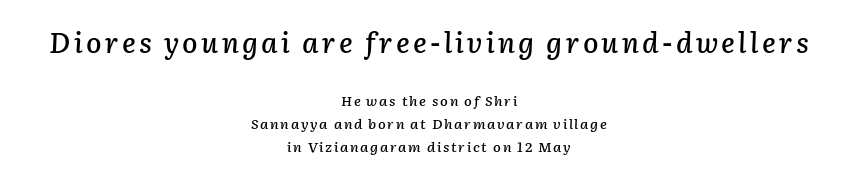
The image shows 28 px text type, italic (leaning right); set centered, normal line spacing (1.65x), not underlined; the first (top) block is 2.0x larger; low stroke contrast and a medium x-height.
